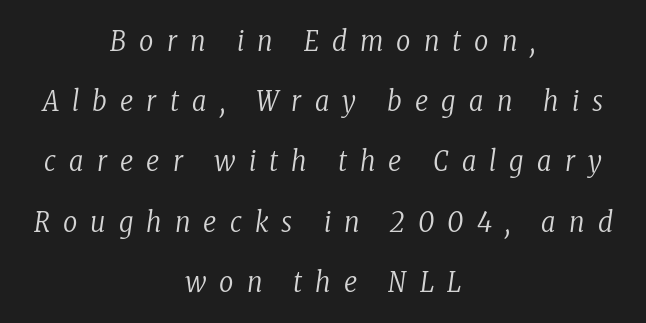
The image shows 28 px regular-weight, condensed serif type, italic (leaning right); set centered, loose line spacing (2.15x), unusually wide letter spacing (+0.47 em), not underlined; low stroke contrast and a medium x-height.
